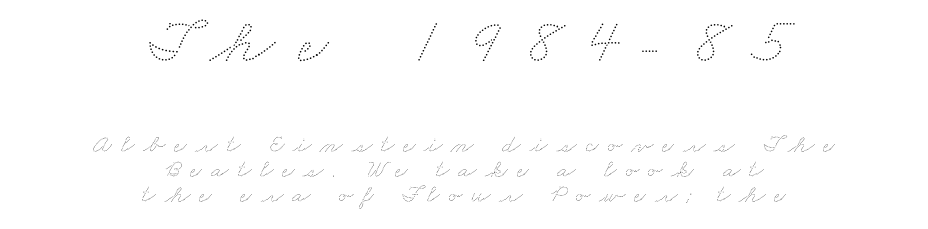
Whoever set this made the first block the dominant, larger element. These glyphs show unthickened strokes, regular width or finer. Between one letter and the next there's a generous, obvious gap. Horizontal bands of white between lines are thin slivers.
